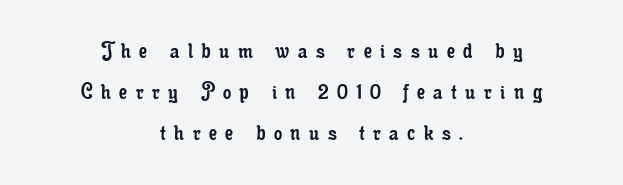
Q: Is the text bold? A: No.
Q: Is the text italic (slanted)? A: No, it is upright.
Q: Is the text underlined? A: No.
Q: How is the paragraph aligned? A: Centered.
Q: Is the spacing between letters normal or unusually wide? A: Unusually wide.
Q: Is the spacing between lines tight, normal or loose? A: Normal.
